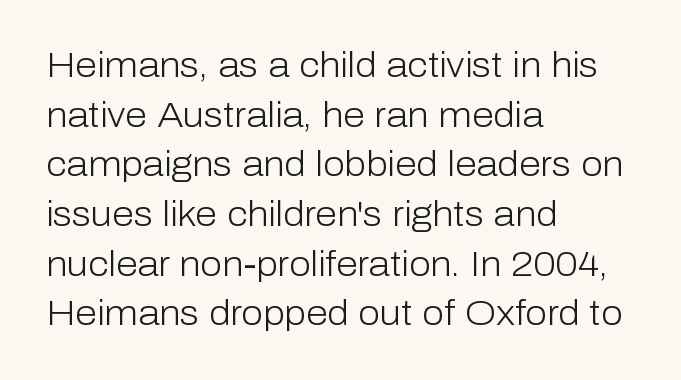
The rows are spaced the way most documents space them. The glyphs in this specimen are sans serif. This sample uses an upright cut, with every glyph sitting square on the baseline. Decoration check: the copy has no underline.
